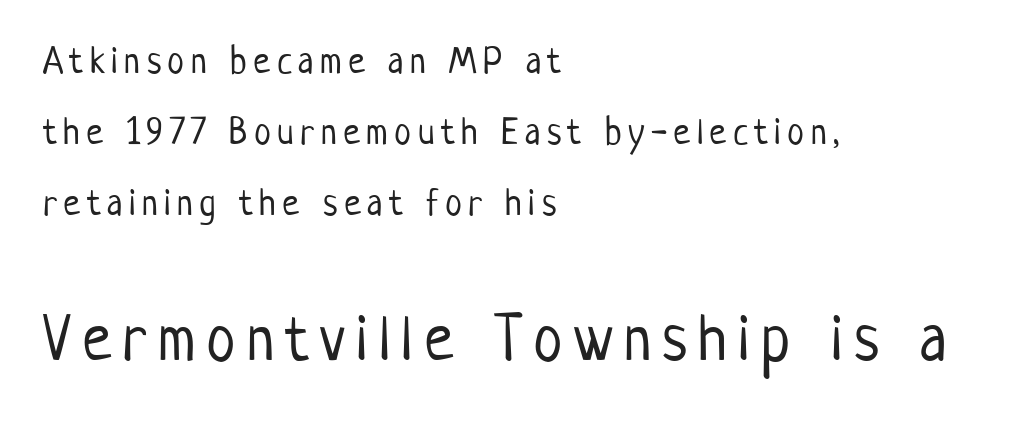
Q: Is the text bold? A: No.
Q: Is the text italic (slanted)? A: No, it is upright.
Q: Is the typeface a serif or a sans-serif typeface? A: Sans-serif.
Q: Is the text underlined? A: No.
Q: How is the paragraph aligned? A: Left-aligned.
Q: Which block of text is set in a larger size, the first (top) or the second (bottom)? A: The second (bottom) one.
Q: Width (condensed, normal, or wide)? A: Condensed.
Q: Stroke contrast? A: Low.
Q: x-height? A: Medium.
Q: Monospaced? A: No.
